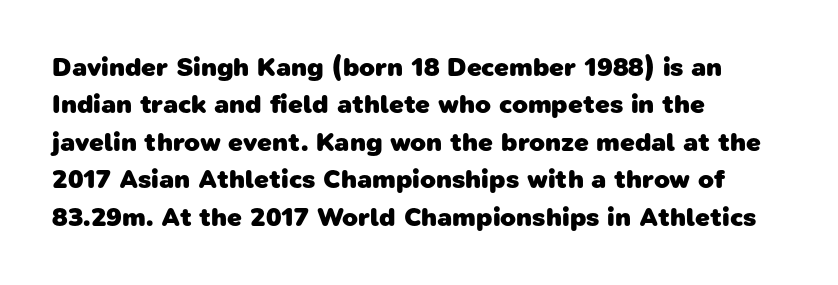
A dark, heavy texture on the line: the type is bold. Rows of type keep a routine distance in the vertical direction. Between one letter and the next there's only the usual sliver of space. Words float on clear page, feet unadorned. A student would call this left alignment; a typographer would say flush left, rag right.
